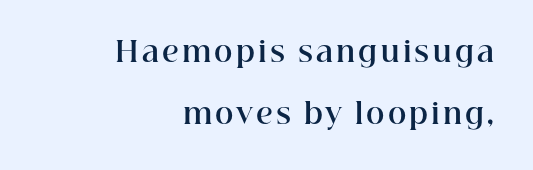
Q: Is the text bold? A: Yes.
Q: Is the text italic (slanted)? A: No, it is upright.
Q: Is the typeface a serif or a sans-serif typeface? A: Serif.
Q: Is the text underlined? A: No.
Q: How is the paragraph aligned? A: Right-aligned.
Q: Is the spacing between lines tight, normal or loose? A: Loose.
Q: Width (condensed, normal, or wide)? A: Normal.
Q: Stroke contrast? A: High.
Q: x-height? A: Medium.
Q: Monospaced? A: No.
